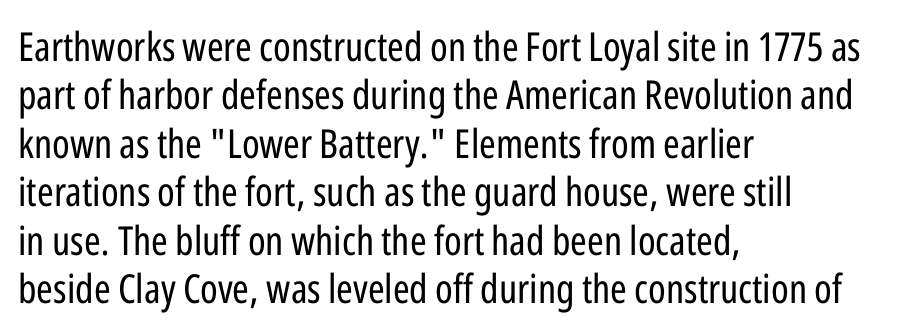
The image shows 40 px regular-weight, condensed sans-serif type, upright; set left-aligned, line spacing 1.21x, normal letter spacing, not underlined; low stroke contrast and a medium x-height.
